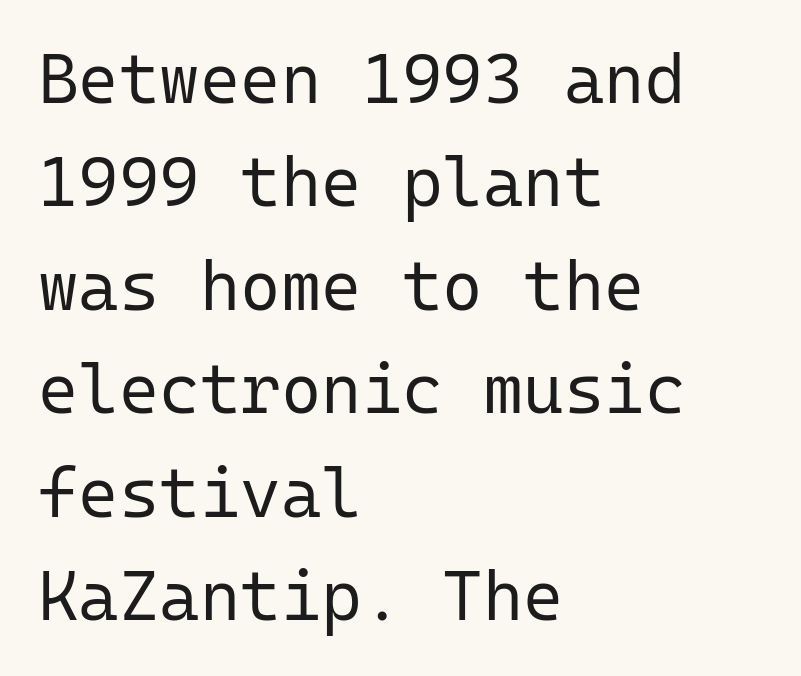
Q: Is the text bold? A: No.
Q: Is the text italic (slanted)? A: No, it is upright.
Q: Is the typeface a serif or a sans-serif typeface? A: Sans-serif.
Q: Is the text underlined? A: No.
Q: How is the paragraph aligned? A: Left-aligned.
Q: Is the spacing between letters normal or unusually wide? A: Normal.
Q: Is the spacing between lines tight, normal or loose? A: Normal.
Q: Width (condensed, normal, or wide)? A: Normal.
Q: Stroke contrast? A: Low.
Q: x-height? A: Medium.
Q: Monospaced? A: Yes.
